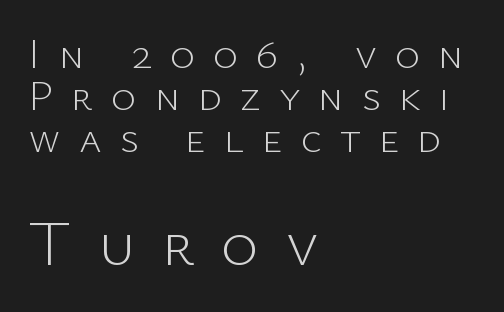
{"serif": "no", "italic": "no", "bold": "no", "weight": "light", "width": "normal", "stroke_contrast": "low", "x_height": "medium", "monospaced": "no", "underline": "no", "align": "left", "line_spacing": "tight", "line_spacing_ratio": 0.98, "letter_spacing": "wide", "letter_spacing_em": 0.42, "larger_block": "second", "size_ratio": 1.49, "glyph_px": 64}
